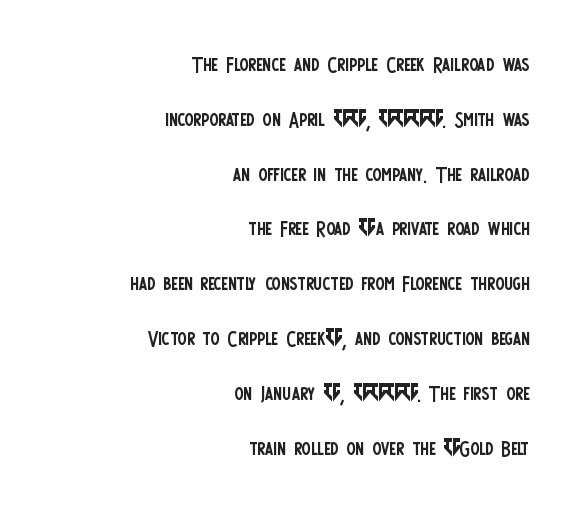
The ragged edge is on the left, which tells us the setting is flush right. Designer's note — italics off, roman on. Notice the wide empty band between every row — that's loose leading. Summary of weight: not heavy and not bold. The letters sit at their default tracking, neither squeezed nor spread. Descenders hang freely into open space.
